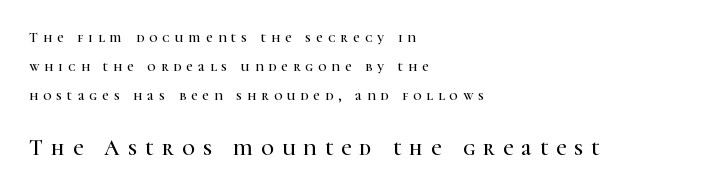
You can tell it's not italic because the verticals are truly vertical. The rendering uses a large line-height, opening up the rows. Casual observation: everything's shoved over to the left. Plain, unruled lines of type.
